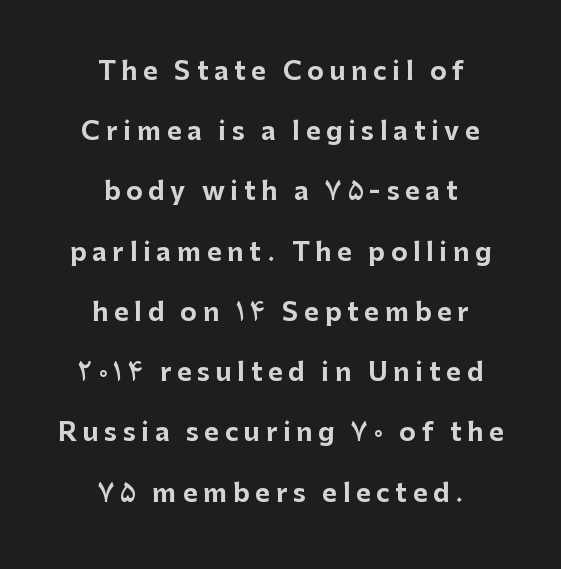
The image shows 25 px bold type, upright; set centered, loose line spacing (2.41x), unusually wide letter spacing (+0.23 em), not underlined.
